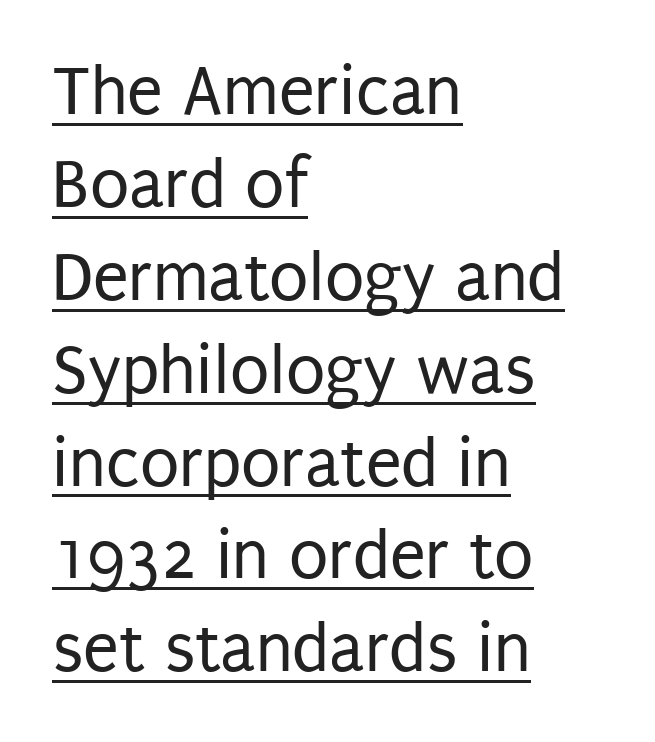
Q: Is the text bold? A: No.
Q: Is the text italic (slanted)? A: No, it is upright.
Q: Is the typeface a serif or a sans-serif typeface? A: Sans-serif.
Q: Is the text underlined? A: Yes.
Q: How is the paragraph aligned? A: Left-aligned.
Q: Is the spacing between letters normal or unusually wide? A: Normal.
Q: Is the spacing between lines tight, normal or loose? A: Normal.
Q: Width (condensed, normal, or wide)? A: Condensed.
Q: Stroke contrast? A: Low.
Q: x-height? A: Large.
Q: Monospaced? A: No.
